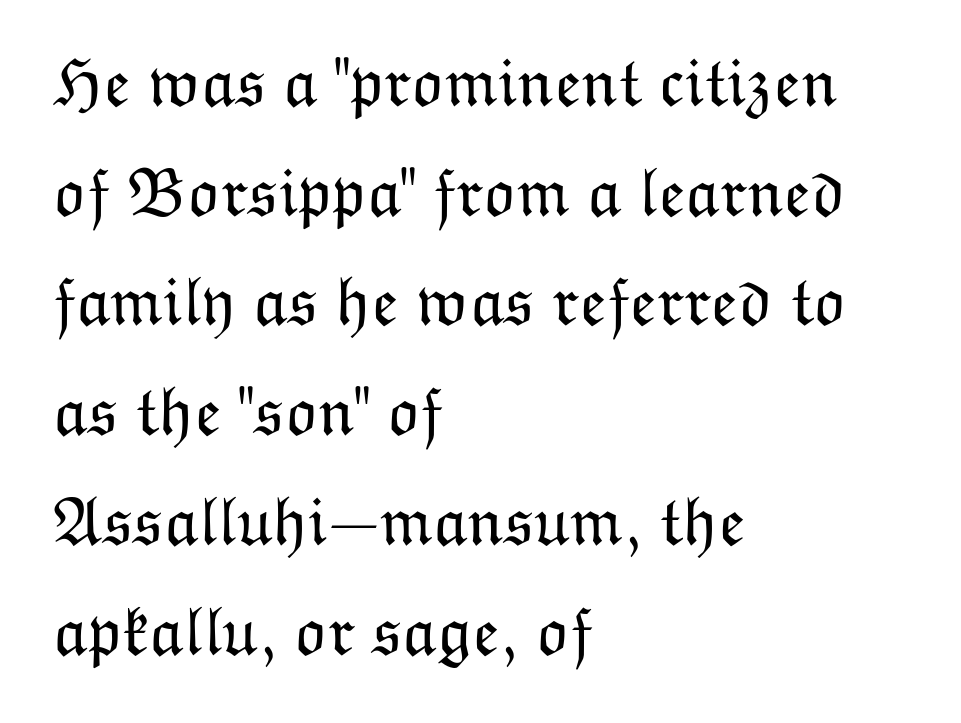
The image shows 69 px light type, upright; set left-aligned, normal line spacing (1.59x), normal letter spacing, not underlined; low stroke contrast and a medium x-height.
